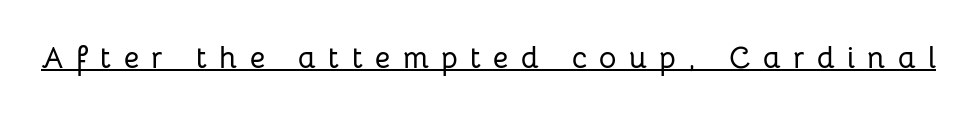
{"serif": "no", "italic": "no", "width": "normal", "stroke_contrast": "low", "x_height": "medium", "monospaced": "no", "underline": "yes", "letter_spacing": "wide", "letter_spacing_em": 0.41, "glyph_px": 30}
